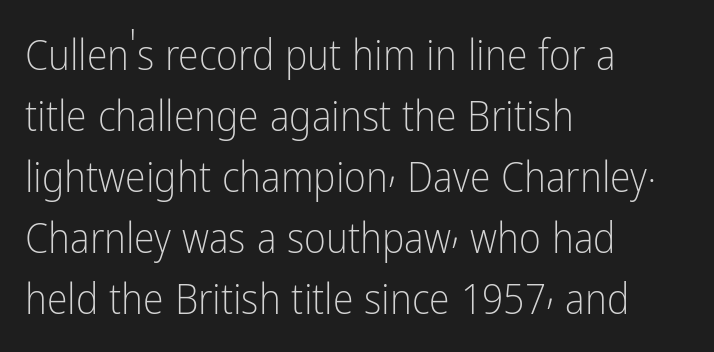
I'd call this a sans setting — the letters go barefoot. Anything drawn beneath the words? Only blank space. Rendered with straight, roman letterforms. This reads as an unemphasized weight, regular at the heaviest. The typesetter chose a ragged-right arrangement here. Think of a printed novel: that variable character pitch is what you see here.
